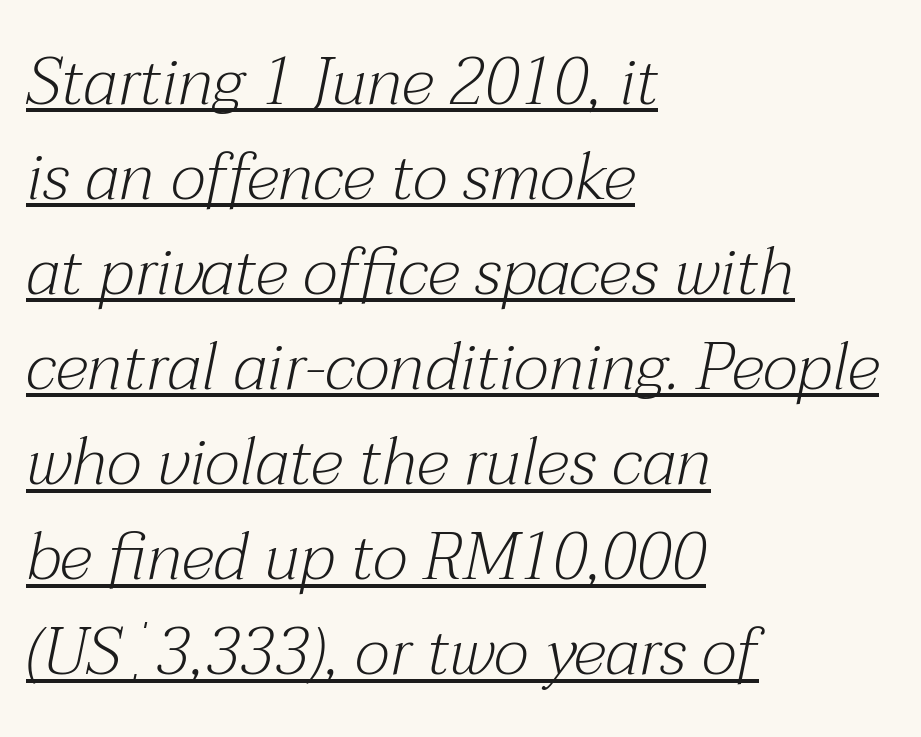
Q: Is the text bold? A: No.
Q: Is the text italic (slanted)? A: Yes, it leans right by about 12 degrees.
Q: Is the typeface a serif or a sans-serif typeface? A: Serif.
Q: Is the text underlined? A: Yes.
Q: How is the paragraph aligned? A: Left-aligned.
Q: Is the spacing between letters normal or unusually wide? A: Normal.
Q: Is the spacing between lines tight, normal or loose? A: Normal.
Q: Width (condensed, normal, or wide)? A: Normal.
Q: Stroke contrast? A: Medium.
Q: x-height? A: Medium.
Q: Monospaced? A: No.
